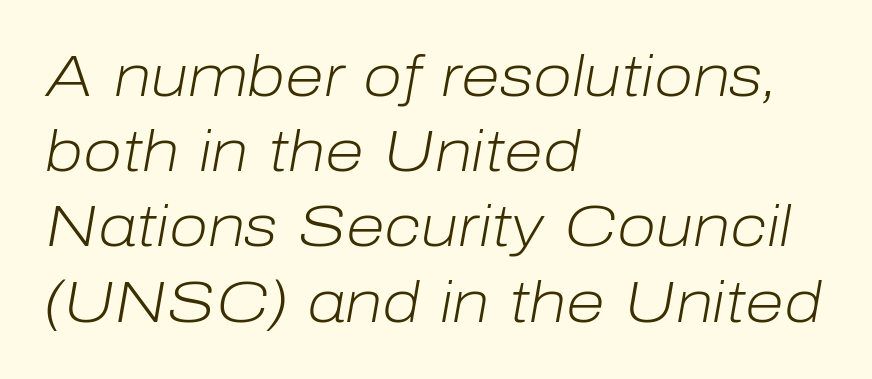
The image shows 57 px light type, italic (leaning right); set left-aligned, normal line spacing (1.32x), normal letter spacing, not underlined; low stroke contrast and a medium x-height.
